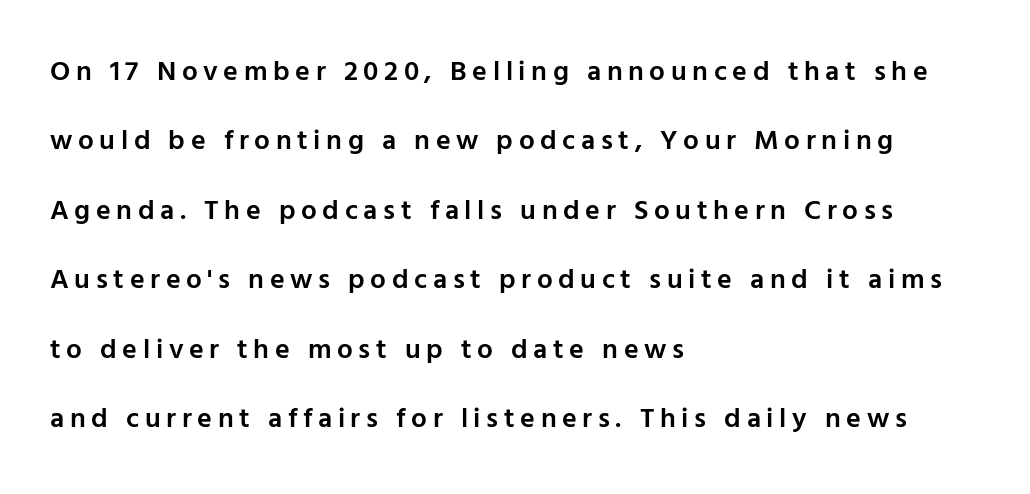
Q: Is the text bold? A: Semi-bold.
Q: Is the text italic (slanted)? A: No, it is upright.
Q: Is the typeface a serif or a sans-serif typeface? A: Sans-serif.
Q: Is the text underlined? A: No.
Q: How is the paragraph aligned? A: Left-aligned.
Q: Is the spacing between letters normal or unusually wide? A: Unusually wide.
Q: Is the spacing between lines tight, normal or loose? A: Loose.
Q: Width (condensed, normal, or wide)? A: Normal.
Q: Stroke contrast? A: Low.
Q: x-height? A: Medium.
Q: Monospaced? A: No.
